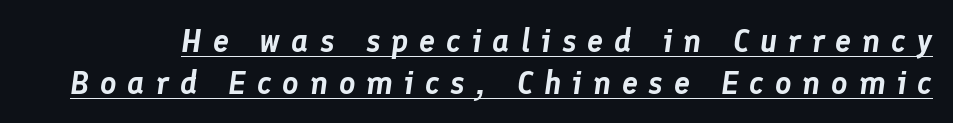
Q: Is the text italic (slanted)? A: Yes, it leans right by about 8 degrees.
Q: Is the text underlined? A: Yes.
Q: Is the spacing between letters normal or unusually wide? A: Unusually wide.
Q: Is the spacing between lines tight, normal or loose? A: Normal.
Q: Width (condensed, normal, or wide)? A: Normal.
Q: Stroke contrast? A: Low.
Q: x-height? A: Medium.
Q: Monospaced? A: No.
